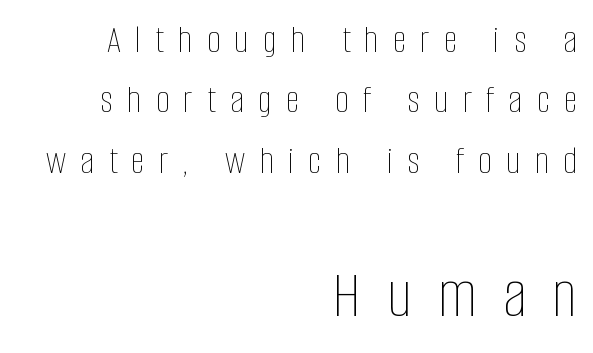
{"italic": "no", "bold": "no", "weight": "thin", "width": "condensed", "stroke_contrast": "low", "x_height": "large", "monospaced": "no", "underline": "no", "align": "right", "line_spacing": "normal", "line_spacing_ratio": 1.55, "letter_spacing": "wide", "letter_spacing_em": 0.37, "larger_block": "second", "size_ratio": 1.77, "glyph_px": 69}
